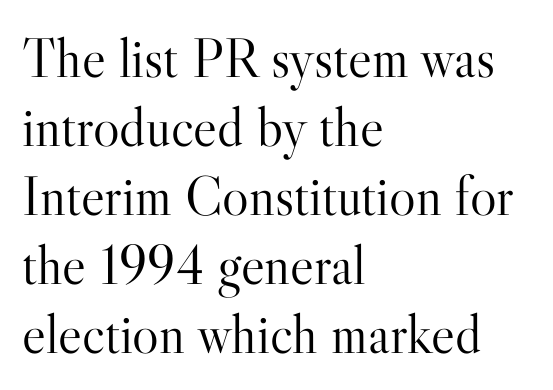
{"serif": "yes", "italic": "no", "bold": "no", "weight": "light", "width": "normal", "stroke_contrast": "high", "x_height": "small", "monospaced": "no", "underline": "no", "align": "left", "line_spacing_ratio": 1.23, "letter_spacing": "normal", "letter_spacing_em": 0.0, "glyph_px": 56}
